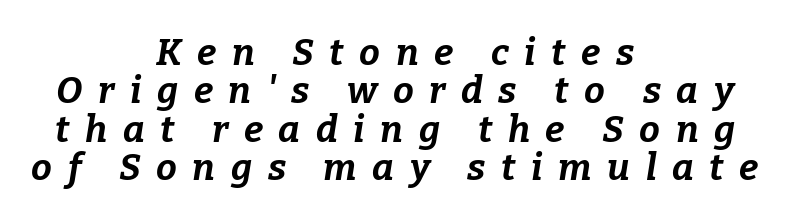
The image shows 37 px bold type, italic (leaning right); set centered, tight line spacing (1.04x), unusually wide letter spacing (+0.42 em), not underlined; low stroke contrast and a medium x-height.
